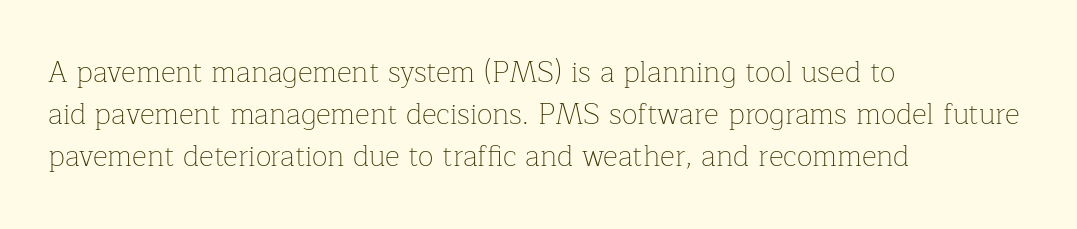
The image shows 29 px thin serif type, upright; set left-aligned, normal line spacing (1.44x), normal letter spacing, not underlined; low stroke contrast and a medium x-height.
